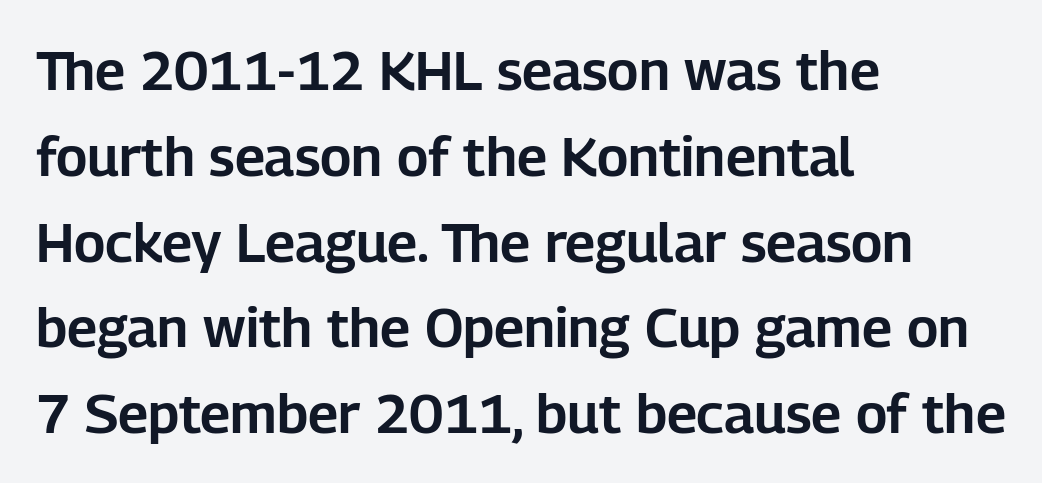
The image shows 55 px sans-serif type, upright; set left-aligned, normal line spacing (1.56x), normal letter spacing, not underlined; low stroke contrast and a medium x-height.
